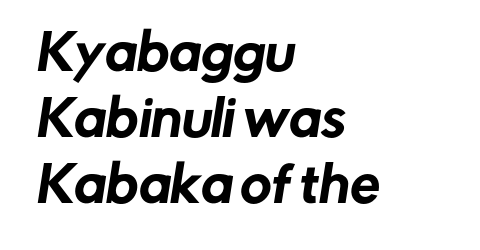
Vertical spacing — default. Lines of text with bare space underneath. Spacing between characters is what you'd get straight out of the box. Is this a sans? Yes — the strokes have no serifs.
